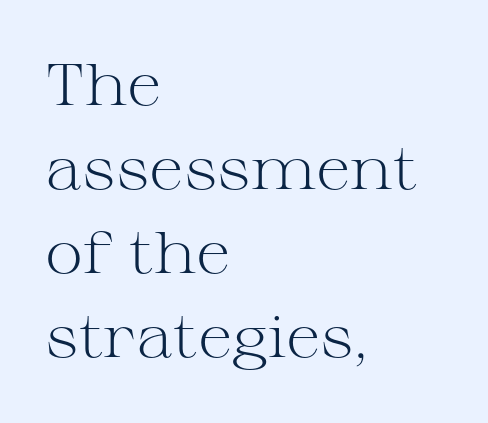
The passage shown is not underscored anywhere. The ragged edge is on the right, which tells us the setting is flush left. Style check: upright. No heavy texture on the line: the type isn't bold.
